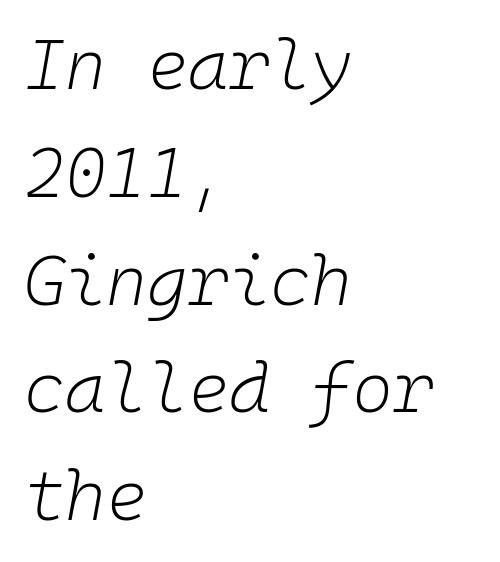
{"italic": "yes", "lean": "right", "slant_degrees": 10, "bold": "no", "weight": "light", "width": "normal", "stroke_contrast": "low", "x_height": "medium", "monospaced": "yes", "underline": "no", "align": "left", "line_spacing": "normal", "line_spacing_ratio": 1.54, "letter_spacing": "normal", "letter_spacing_em": 0.0, "glyph_px": 70}
